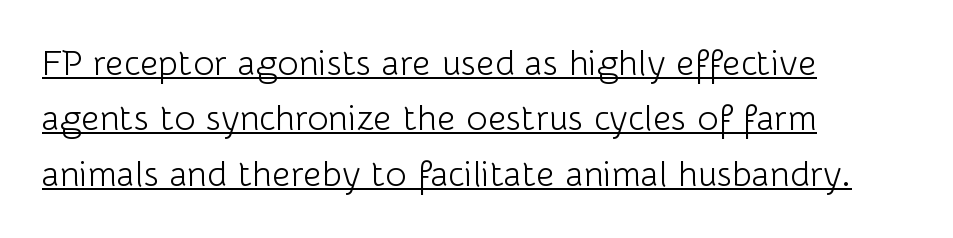
The image shows 36 px light sans-serif type, upright; set left-aligned, normal line spacing (1.54x), normal letter spacing, underlined; low stroke contrast and a medium x-height.
